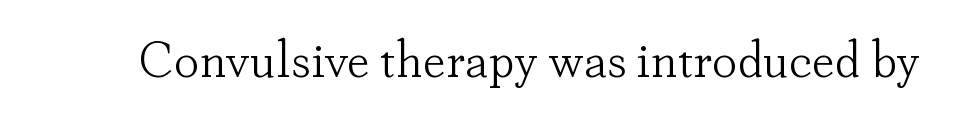
Examine the stroke ends and you'll spot serifs. This rendering leaves character spacing at its baseline value. Weight: regular or lighter. This is the regular roman posture of the typeface. Do the characters align in a grid? No, the font is proportional.
